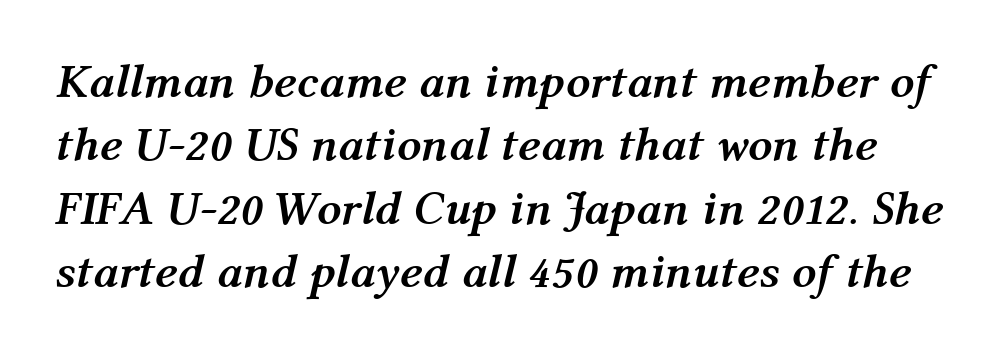
Standard letterfit; no display-style spreading of the glyphs. The rendering uses a moderate line-height, typical for paragraphs. Tall strokes in this sample are angled rather than plumb. A bare baseline throughout the passage.
